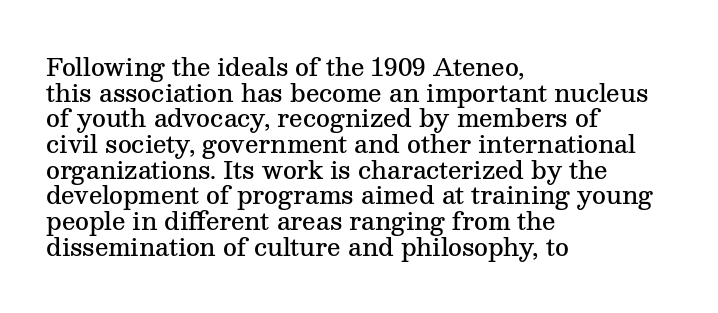
Quick note: underline off. Stroke thickness is moderately raised; the sample reads as semibold. This is the regular roman posture of the typeface. Teacher's note: observe the even left margin — that is flush-left alignment.
